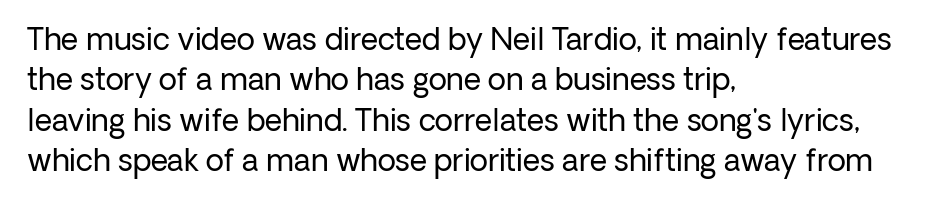
The characters display no serif detailing; their extremities are plain. In CSS terms this would be text-align: left. Ordinary non-slanted type is in use. A typesetter would call this proportional, since set widths differ per character.
